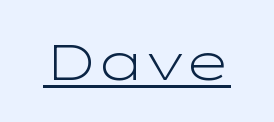
The letterforms sit at book weight or below. A continuous stroke trails under the words, as in a hyperlink. A typesetter would call this zero additional tracking. Do the characters align in a grid? No, the font is proportional.
